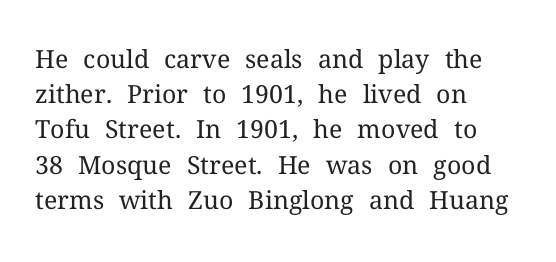
Q: Is the text bold? A: No.
Q: Is the text italic (slanted)? A: No, it is upright.
Q: Is the text underlined? A: No.
Q: How is the paragraph aligned? A: Left-aligned.
Q: Is the spacing between letters normal or unusually wide? A: Normal.
Q: Is the spacing between lines tight, normal or loose? A: Normal.
